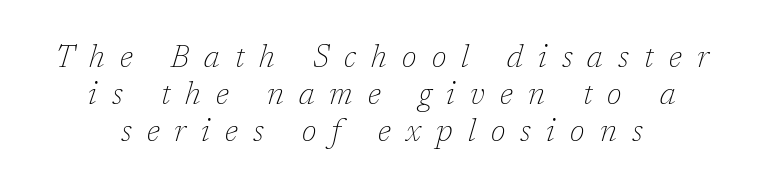
Short note: letters widely spaced. Heft: none added — not bold. Looks like regular typesetting: each glyph gets only the width it needs. A bare baseline throughout the passage. The characters display serif detailing at their extremities.
